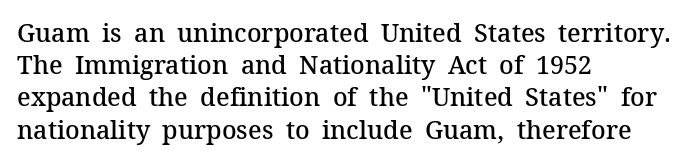
Typesetter's note: demi weight, one step under bold. What's the leading like? Ordinary, nothing unusual. Observe the ordinary spacing: letters are neighbours, not strangers. Anything drawn beneath the words? Only blank space.
